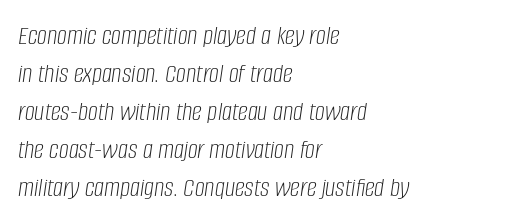
The image shows 28 px light, condensed type, italic (leaning right); set left-aligned, normal line spacing (1.36x), normal letter spacing, not underlined; low stroke contrast and a large x-height.
